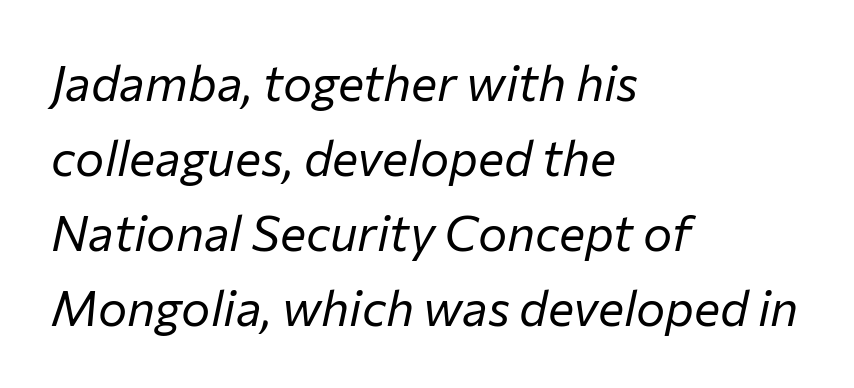
Any mark beneath the type? The region is blank. Horizontally, the lines are justified to the leading edge only. The tracking reads as untouched default to a designer's eye. The rendering uses natural spacing where letterforms have individual widths.
